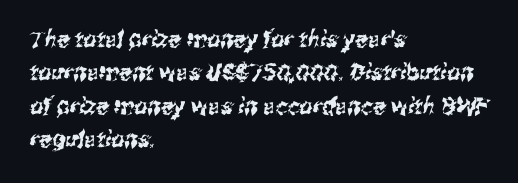
{"underline": "no", "align": "left", "line_spacing": "normal", "line_spacing_ratio": 1.45, "letter_spacing": "normal", "letter_spacing_em": 0.0, "glyph_px": 23}
